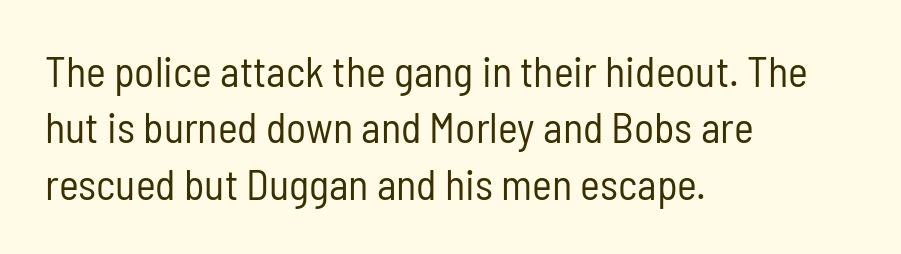
{"serif": "no", "italic": "no", "bold": "no", "weight": "regular", "width": "condensed", "stroke_contrast": "low", "x_height": "medium", "monospaced": "no", "underline": "no", "align": "left", "line_spacing": "normal", "line_spacing_ratio": 1.34, "letter_spacing": "normal", "letter_spacing_em": 0.0, "glyph_px": 42}
